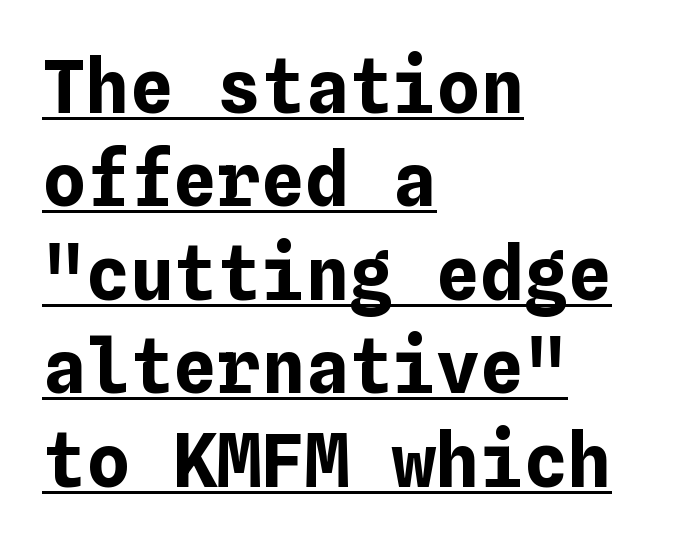
{"italic": "no", "bold": "yes", "weight": "bold", "width": "normal", "stroke_contrast": "low", "x_height": "medium", "underline": "yes", "align": "left", "line_spacing": "normal", "line_spacing_ratio": 1.28, "letter_spacing": "normal", "letter_spacing_em": 0.0, "glyph_px": 73}
